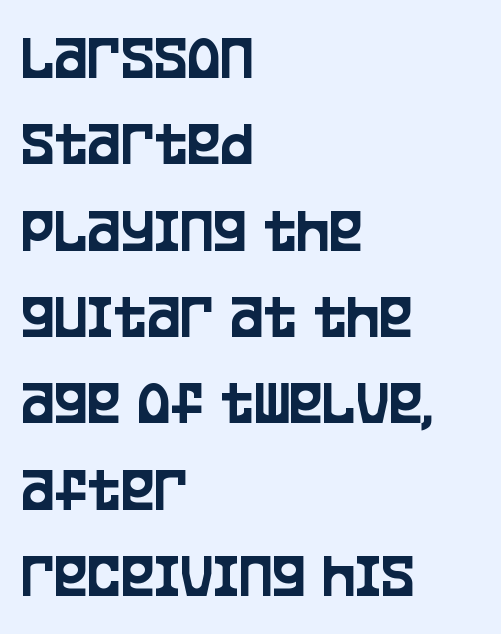
Q: Is the text italic (slanted)? A: No, it is upright.
Q: Is the typeface a serif or a sans-serif typeface? A: Sans-serif.
Q: Is the text underlined? A: No.
Q: How is the paragraph aligned? A: Left-aligned.
Q: Is the spacing between letters normal or unusually wide? A: Normal.
Q: Is the spacing between lines tight, normal or loose? A: Normal.
Q: Width (condensed, normal, or wide)? A: Condensed.
Q: Stroke contrast? A: Low.
Q: x-height? A: Large.
Q: Monospaced? A: No.
